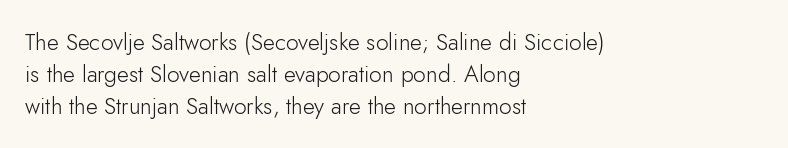
{"italic": "no", "bold": "no", "underline": "no", "align": "left", "line_spacing": "normal", "line_spacing_ratio": 1.39, "letter_spacing": "normal", "letter_spacing_em": 0.0, "glyph_px": 23}
